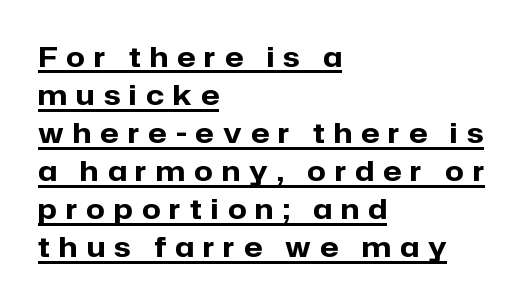
Q: Is the text bold? A: Yes.
Q: Is the text italic (slanted)? A: No, it is upright.
Q: Is the text underlined? A: Yes.
Q: How is the paragraph aligned? A: Left-aligned.
Q: Is the spacing between letters normal or unusually wide? A: Unusually wide.
Q: Is the spacing between lines tight, normal or loose? A: Normal.
